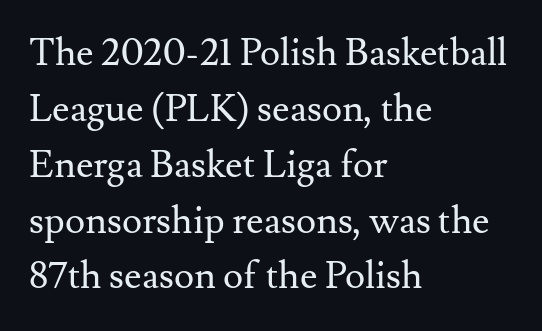
{"serif": "yes", "italic": "no", "bold": "no", "weight": "regular", "width": "normal", "stroke_contrast": "medium", "x_height": "small", "monospaced": "no", "underline": "no", "align": "left", "line_spacing": "normal", "line_spacing_ratio": 1.47, "letter_spacing": "normal", "letter_spacing_em": 0.0, "glyph_px": 38}
